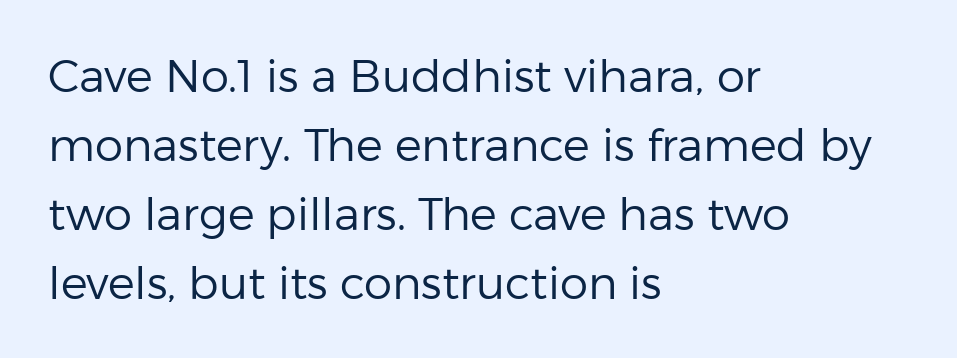
Q: Is the text bold? A: No.
Q: Is the text italic (slanted)? A: No, it is upright.
Q: Is the typeface a serif or a sans-serif typeface? A: Sans-serif.
Q: Is the text underlined? A: No.
Q: How is the paragraph aligned? A: Left-aligned.
Q: Is the spacing between letters normal or unusually wide? A: Normal.
Q: Is the spacing between lines tight, normal or loose? A: Normal.
Q: Width (condensed, normal, or wide)? A: Normal.
Q: Stroke contrast? A: Low.
Q: x-height? A: Medium.
Q: Monospaced? A: No.
